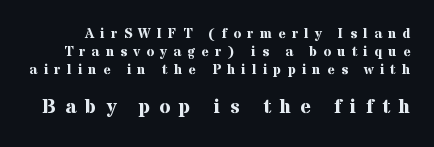
{"italic": "no", "bold": "yes", "underline": "no", "line_spacing": "normal", "line_spacing_ratio": 1.27, "letter_spacing": "wide", "letter_spacing_em": 0.45, "larger_block": "second", "size_ratio": 1.43, "glyph_px": 20}
